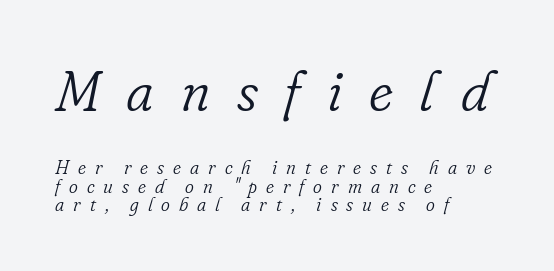
The image shows 57 px light serif type, italic (leaning right); set left-aligned, tight line spacing (0.96x), unusually wide letter spacing (+0.47 em), not underlined; the first (top) block is 3.0x larger; low stroke contrast and a small x-height.
